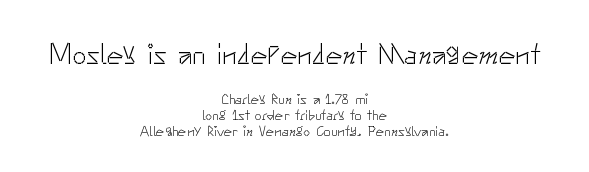
Stroke thickness stays within the range of a standard reading face or lighter. Underline: absent. Serif or sans? Sans — the stroke terminals are bare. Teacher's note: observe the equal gaps on both sides — that is centered alignment. Quick note: interline space is minimal.
